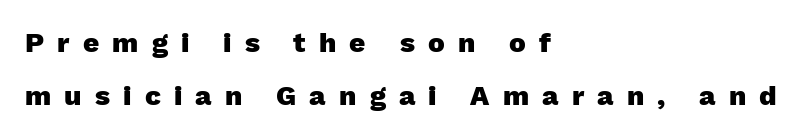
The image shows 28 px heavy sans-serif type, upright; set left-aligned, line spacing 1.89x, unusually wide letter spacing (+0.47 em), not underlined; low stroke contrast and a medium x-height.
